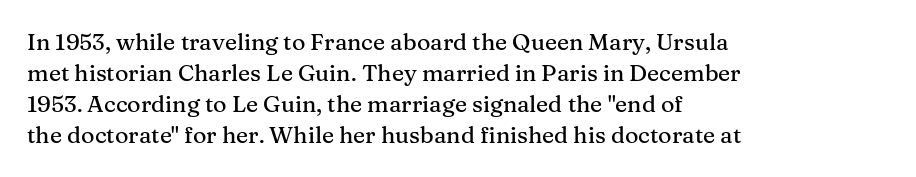
Q: Is the text italic (slanted)? A: No, it is upright.
Q: Is the text underlined? A: No.
Q: How is the paragraph aligned? A: Left-aligned.
Q: Is the spacing between letters normal or unusually wide? A: Normal.
Q: Is the spacing between lines tight, normal or loose? A: Normal.
